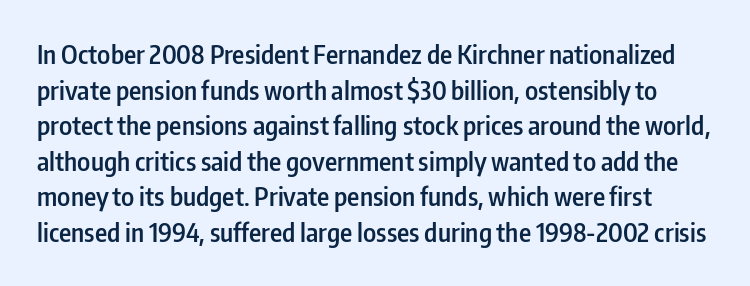
Q: Is the text bold? A: Semi-bold.
Q: Is the text italic (slanted)? A: No, it is upright.
Q: Is the text underlined? A: No.
Q: Is the spacing between letters normal or unusually wide? A: Normal.
Q: Is the spacing between lines tight, normal or loose? A: Normal.
